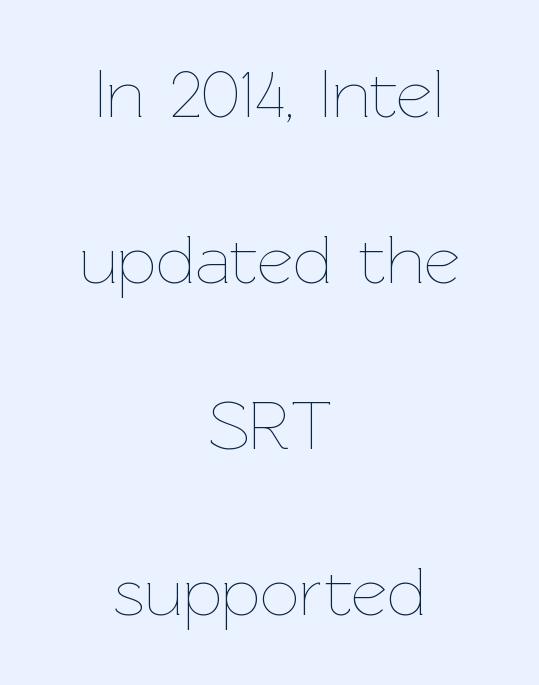
Q: Is the text bold? A: No.
Q: Is the text italic (slanted)? A: No, it is upright.
Q: Is the text underlined? A: No.
Q: How is the paragraph aligned? A: Centered.
Q: Is the spacing between letters normal or unusually wide? A: Normal.
Q: Is the spacing between lines tight, normal or loose? A: Loose.
Q: Width (condensed, normal, or wide)? A: Normal.
Q: Stroke contrast? A: Low.
Q: x-height? A: Medium.
Q: Monospaced? A: No.
